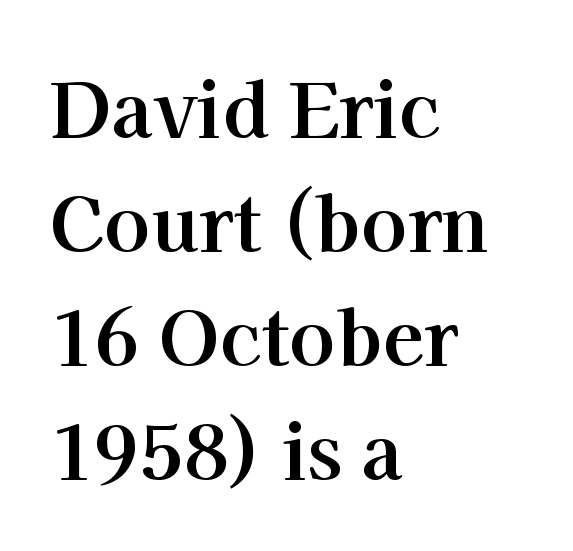
Q: Is the text bold? A: Yes.
Q: Is the text italic (slanted)? A: No, it is upright.
Q: Is the typeface a serif or a sans-serif typeface? A: Serif.
Q: Is the text underlined? A: No.
Q: How is the paragraph aligned? A: Left-aligned.
Q: Is the spacing between letters normal or unusually wide? A: Normal.
Q: Is the spacing between lines tight, normal or loose? A: Normal.
Q: Width (condensed, normal, or wide)? A: Normal.
Q: Stroke contrast? A: High.
Q: x-height? A: Medium.
Q: Monospaced? A: No.
